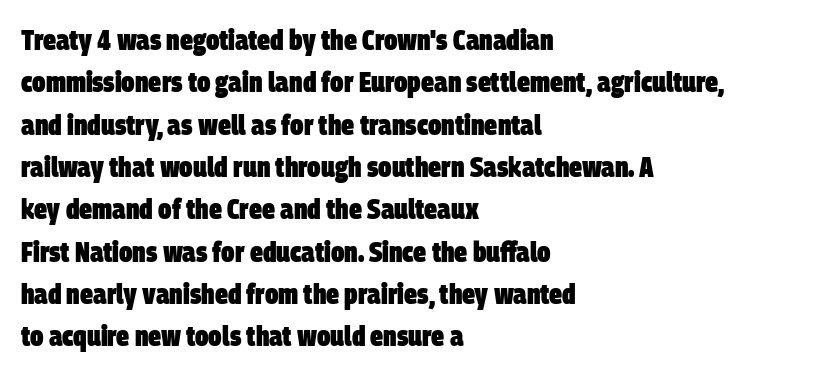
Q: Is the text bold? A: Yes.
Q: Is the typeface a serif or a sans-serif typeface? A: Sans-serif.
Q: Is the text underlined? A: No.
Q: How is the paragraph aligned? A: Left-aligned.
Q: Is the spacing between letters normal or unusually wide? A: Normal.
Q: Is the spacing between lines tight, normal or loose? A: Normal.
Q: Width (condensed, normal, or wide)? A: Condensed.
Q: Stroke contrast? A: Low.
Q: x-height? A: Large.
Q: Monospaced? A: No.
